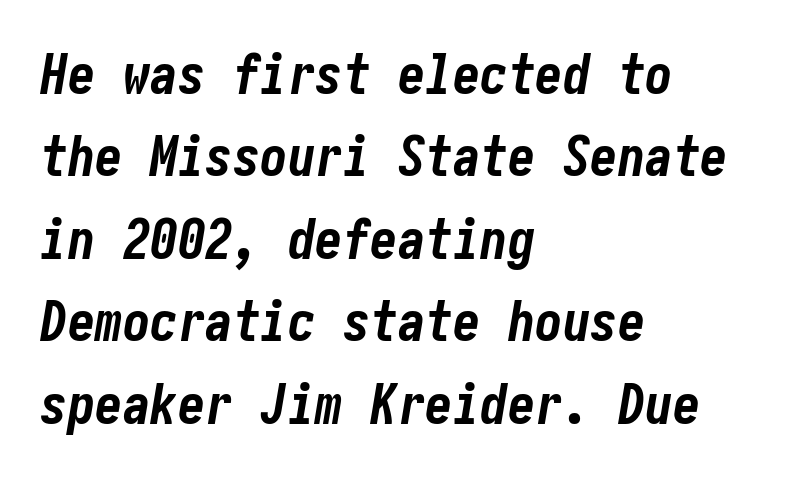
The image shows 55 px bold, condensed type, italic (leaning right); set left-aligned, normal line spacing (1.5x), normal letter spacing, not underlined; low stroke contrast and a medium x-height.
